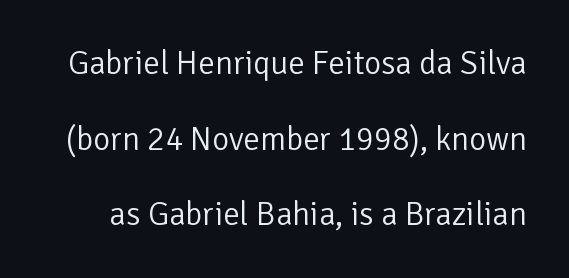
Posture: upright roman. Spacing verdict: proportional, widths tailored to each character. Quick note: underline off. These lines keep a tight, regular rhythm from letter to letter. Check where the strokes stop: nothing finishes them off — pure sans. Weight: not bold — regular or lighter.
